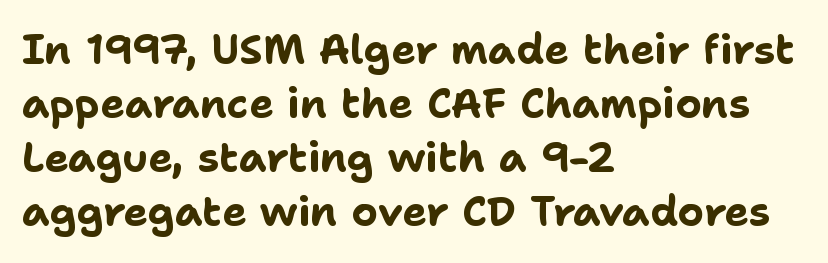
Q: Is the text bold? A: Yes.
Q: Is the text italic (slanted)? A: No, it is upright.
Q: Is the typeface a serif or a sans-serif typeface? A: Sans-serif.
Q: Is the text underlined? A: No.
Q: How is the paragraph aligned? A: Left-aligned.
Q: Is the spacing between letters normal or unusually wide? A: Normal.
Q: Is the spacing between lines tight, normal or loose? A: Normal.
Q: Width (condensed, normal, or wide)? A: Normal.
Q: Stroke contrast? A: Low.
Q: x-height? A: Medium.
Q: Monospaced? A: No.
